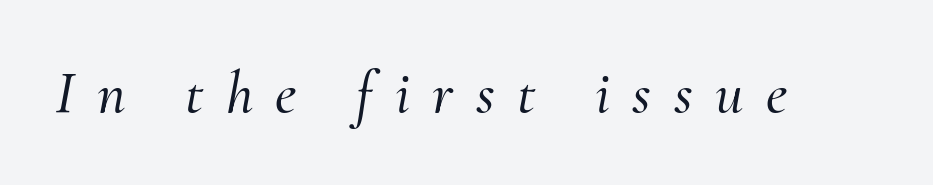
Q: Is the text italic (slanted)? A: Yes, it leans right by about 10 degrees.
Q: Is the typeface a serif or a sans-serif typeface? A: Serif.
Q: Is the text underlined? A: No.
Q: Is the spacing between letters normal or unusually wide? A: Unusually wide.
Q: Width (condensed, normal, or wide)? A: Normal.
Q: Stroke contrast? A: Medium.
Q: x-height? A: Small.
Q: Monospaced? A: No.
